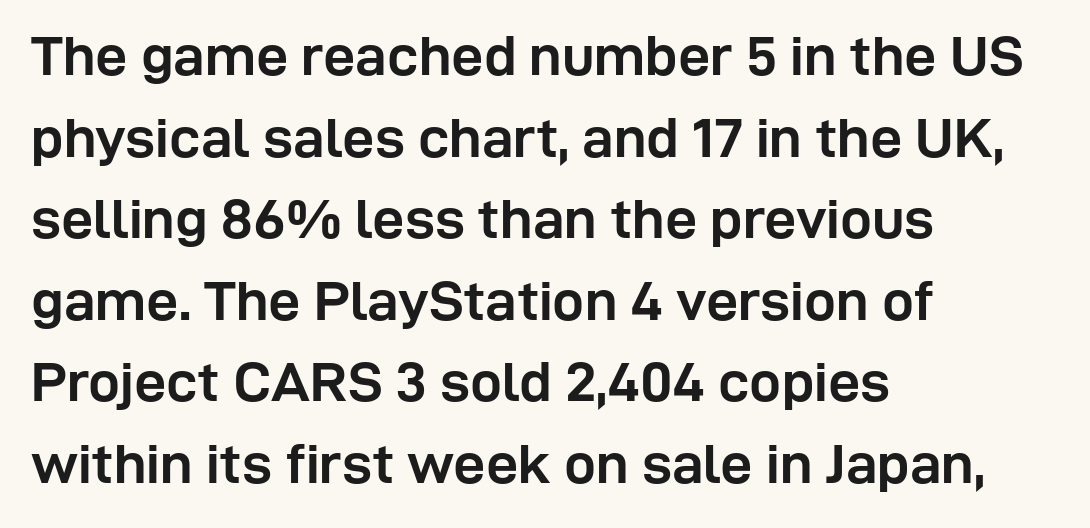
Q: Is the text bold? A: Yes.
Q: Is the text italic (slanted)? A: No, it is upright.
Q: Is the typeface a serif or a sans-serif typeface? A: Sans-serif.
Q: Is the text underlined? A: No.
Q: How is the paragraph aligned? A: Left-aligned.
Q: Is the spacing between letters normal or unusually wide? A: Normal.
Q: Is the spacing between lines tight, normal or loose? A: Normal.
Q: Width (condensed, normal, or wide)? A: Normal.
Q: Stroke contrast? A: Low.
Q: x-height? A: Medium.
Q: Monospaced? A: No.
